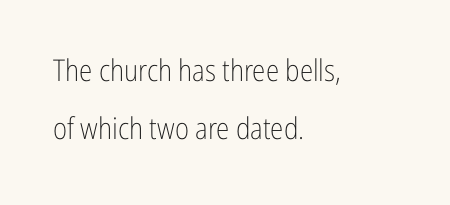
{"serif": "no", "italic": "no", "bold": "no", "weight": "light", "width": "condensed", "stroke_contrast": "low", "x_height": "medium", "monospaced": "no", "underline": "no", "align": "left", "line_spacing": "loose", "line_spacing_ratio": 1.93, "letter_spacing": "normal", "letter_spacing_em": 0.0, "glyph_px": 30}
